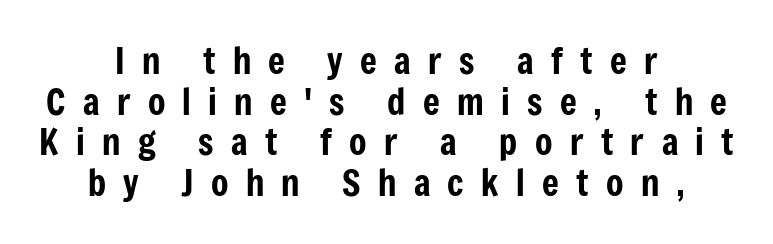
The specimen reads as upright at a glance. The face used here is a sans, in the tradition of grotesques and geometrics. The passage shown is typed in a proportional face where columns would drift. The passage shown stacks its lines with hardly any gap.
